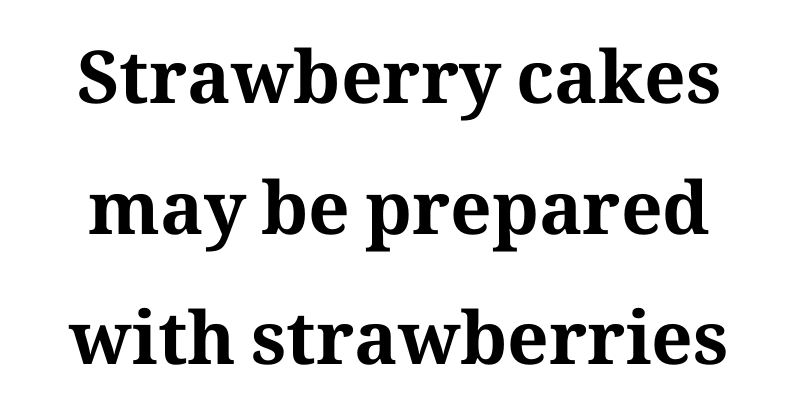
Q: Is the text bold? A: Yes.
Q: Is the text italic (slanted)? A: No, it is upright.
Q: Is the typeface a serif or a sans-serif typeface? A: Serif.
Q: Is the text underlined? A: No.
Q: Is the spacing between letters normal or unusually wide? A: Normal.
Q: Width (condensed, normal, or wide)? A: Normal.
Q: Stroke contrast? A: Medium.
Q: x-height? A: Medium.
Q: Monospaced? A: No.
